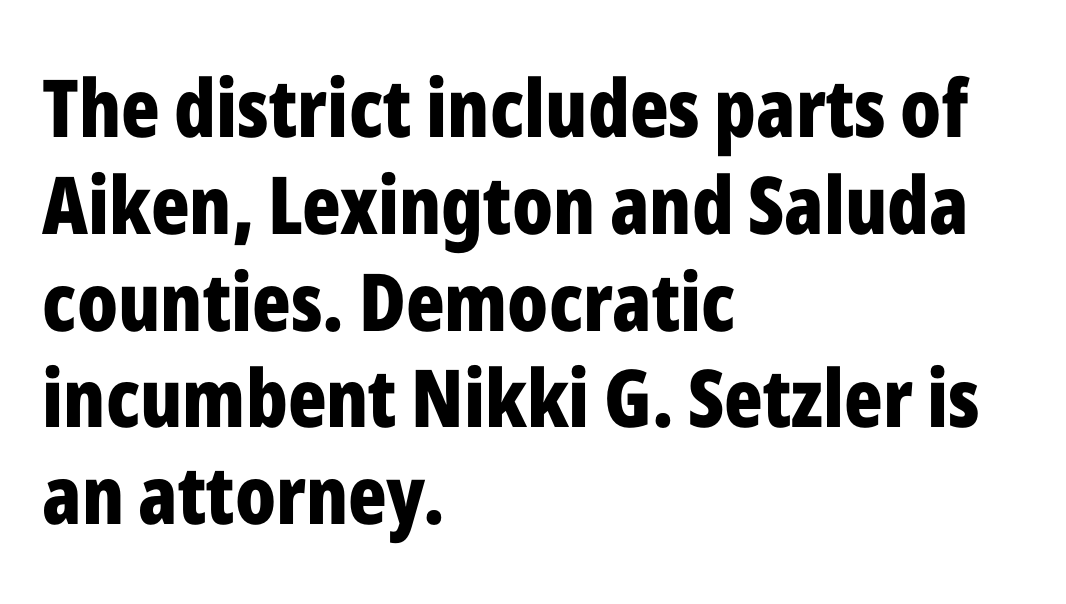
The image shows 80 px bold, condensed sans-serif type, upright; set left-aligned, line spacing 1.21x, normal letter spacing, not underlined; low stroke contrast and a medium x-height.
